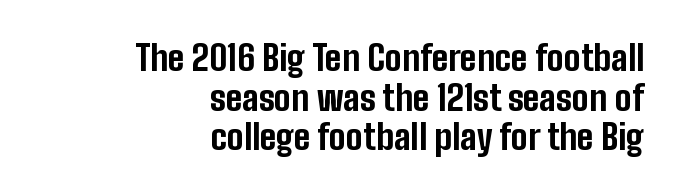
The image shows 35 px bold, condensed sans-serif type, upright; set right-aligned, tight line spacing (1.13x), normal letter spacing, not underlined; low stroke contrast and a medium x-height.
